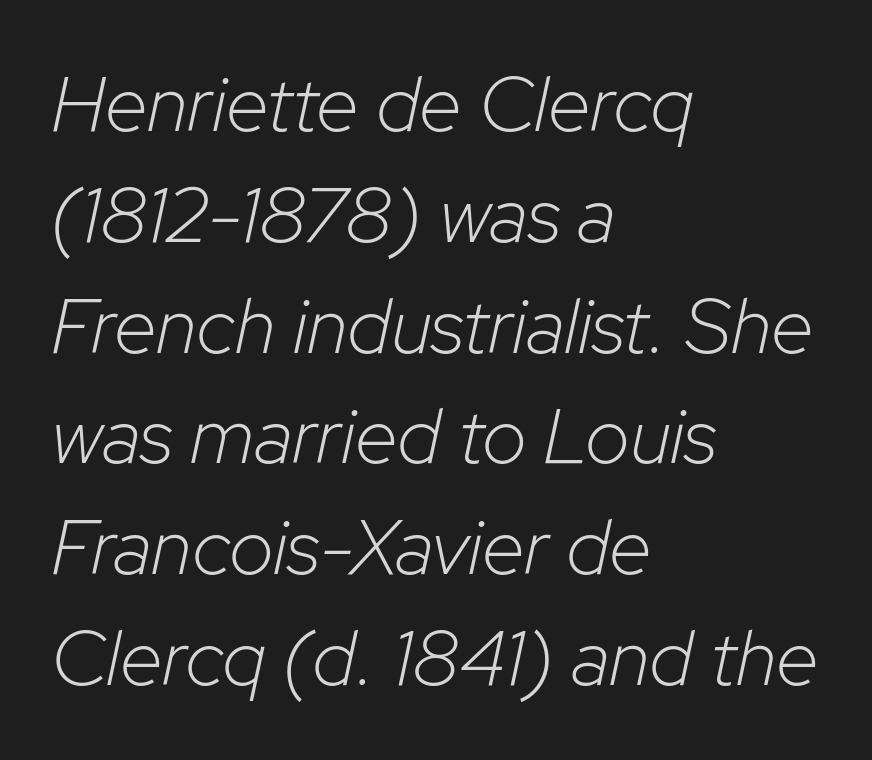
Q: Is the text bold? A: No.
Q: Is the text italic (slanted)? A: Yes, it leans right by about 12 degrees.
Q: Is the text underlined? A: No.
Q: How is the paragraph aligned? A: Left-aligned.
Q: Is the spacing between letters normal or unusually wide? A: Normal.
Q: Is the spacing between lines tight, normal or loose? A: Normal.
Q: Width (condensed, normal, or wide)? A: Normal.
Q: Stroke contrast? A: Low.
Q: x-height? A: Medium.
Q: Monospaced? A: No.
